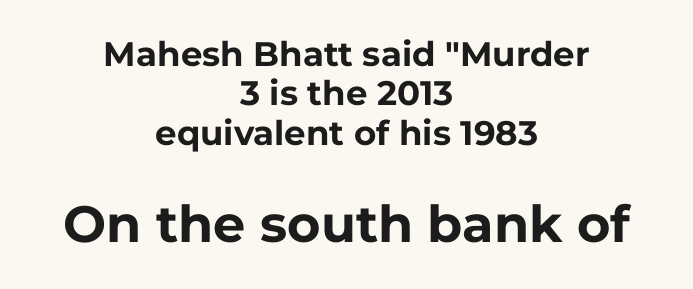
Q: Is the text bold? A: Yes.
Q: Is the text italic (slanted)? A: No, it is upright.
Q: Is the typeface a serif or a sans-serif typeface? A: Sans-serif.
Q: Is the text underlined? A: No.
Q: How is the paragraph aligned? A: Centered.
Q: Is the spacing between letters normal or unusually wide? A: Normal.
Q: Which block of text is set in a larger size, the first (top) or the second (bottom)? A: The second (bottom) one.
Q: Width (condensed, normal, or wide)? A: Normal.
Q: Stroke contrast? A: Low.
Q: x-height? A: Medium.
Q: Monospaced? A: No.
